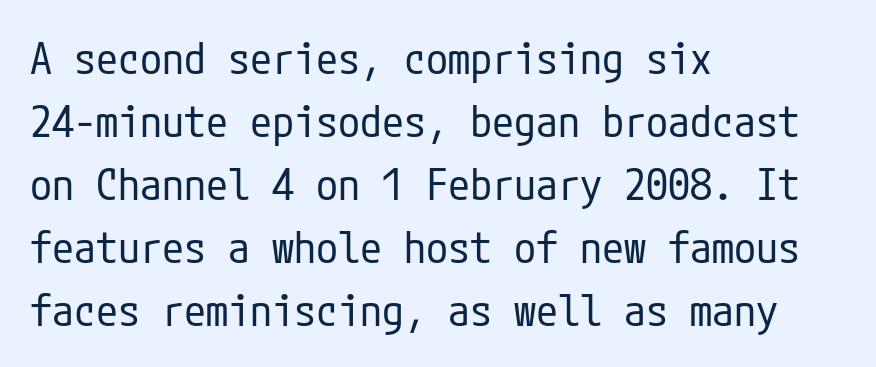
Nobody drew a line under any word here. The characters are drawn with everyday or finer stroke widths. The characters display no serif detailing; their extremities are plain. These lines were composed using upright roman letters. Alignment: flush left.
